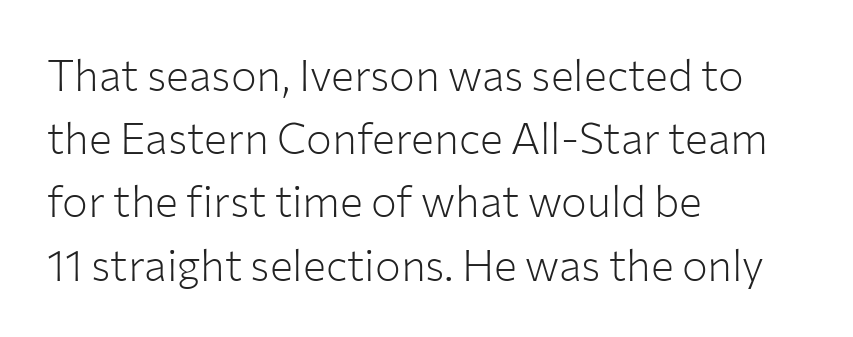
One glance says typical: line gaps are just what's usual. The typesetting does not lean heavy: it is not bold. The setting favours the left margin, as ordinary paragraphs usually do. The horizontal fit of the characters is conventional and even. The letters stand upright; this is a roman face. Each row of text sits above clean, open space.
